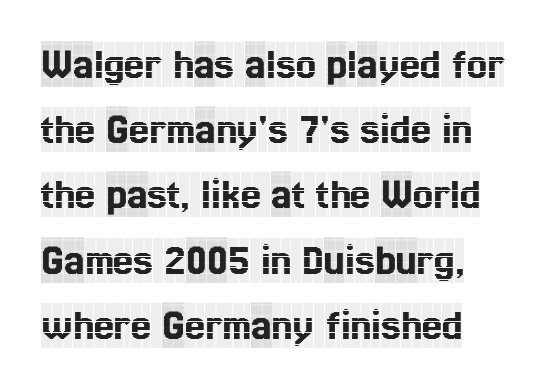
{"serif": "yes", "italic": "no", "width": "condensed", "x_height": "large", "monospaced": "no", "underline": "no", "align": "left", "line_spacing": "normal", "line_spacing_ratio": 1.45, "letter_spacing": "normal", "letter_spacing_em": 0.0, "glyph_px": 45}
